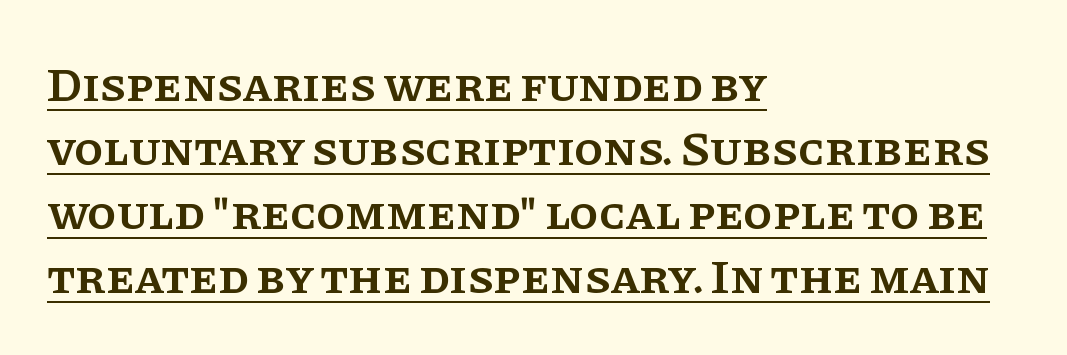
The image shows 48 px semibold serif type, upright; set left-aligned, normal line spacing (1.33x), normal letter spacing, underlined; low stroke contrast and a large x-height.
